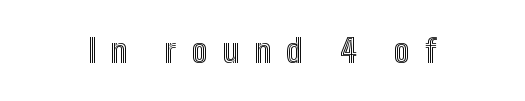
{"italic": "no", "width": "condensed", "x_height": "medium", "monospaced": "no", "underline": "no", "letter_spacing": "wide", "letter_spacing_em": 0.48, "glyph_px": 32}
